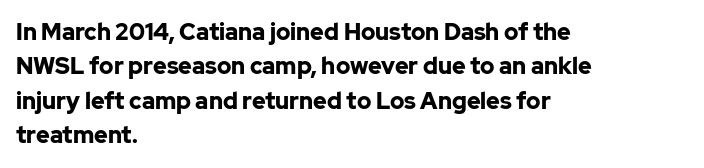
{"italic": "no", "bold": "yes", "underline": "no", "align": "left", "line_spacing": "normal", "line_spacing_ratio": 1.5, "letter_spacing": "normal", "letter_spacing_em": 0.0, "glyph_px": 23}
